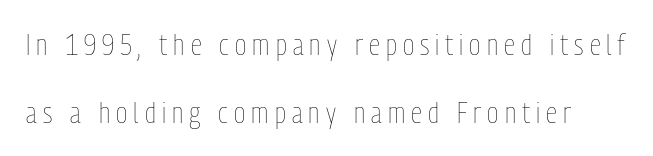
{"italic": "no", "bold": "no", "weight": "thin", "width": "condensed", "stroke_contrast": "low", "x_height": "medium", "monospaced": "no", "underline": "no", "line_spacing": "loose", "line_spacing_ratio": 2.34, "letter_spacing": "wide", "letter_spacing_em": 0.21, "glyph_px": 29}
